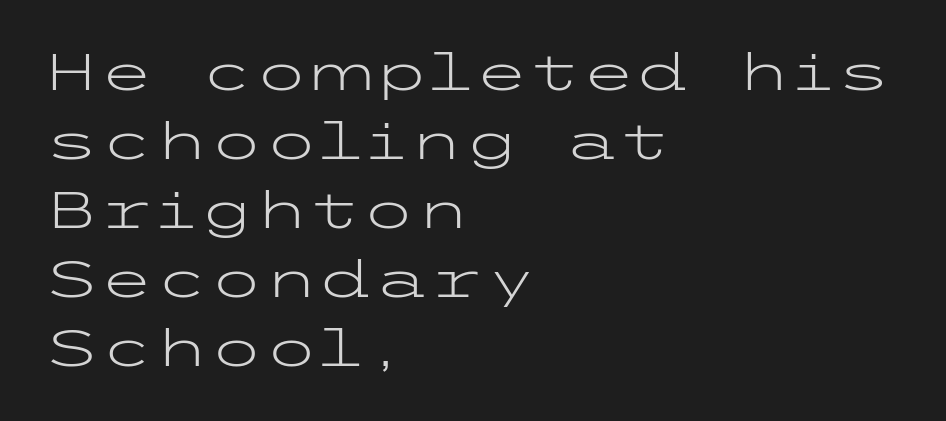
Q: Is the text bold? A: No.
Q: Is the text italic (slanted)? A: No, it is upright.
Q: Is the typeface a serif or a sans-serif typeface? A: Sans-serif.
Q: Is the text underlined? A: No.
Q: How is the paragraph aligned? A: Left-aligned.
Q: Is the spacing between letters normal or unusually wide? A: Normal.
Q: Is the spacing between lines tight, normal or loose? A: Normal.
Q: Width (condensed, normal, or wide)? A: Wide.
Q: Stroke contrast? A: Low.
Q: x-height? A: Medium.
